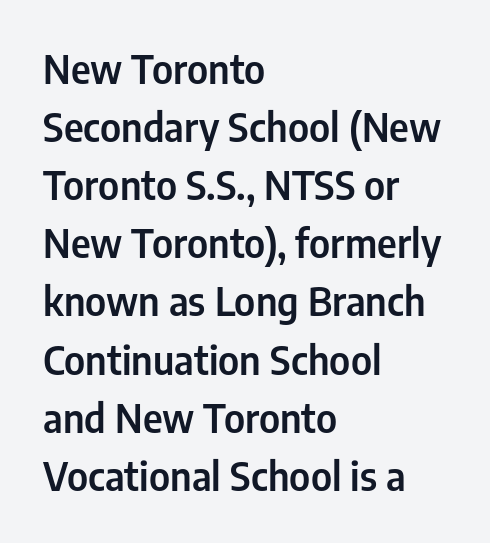
Q: Is the text italic (slanted)? A: No, it is upright.
Q: Is the typeface a serif or a sans-serif typeface? A: Sans-serif.
Q: Is the text underlined? A: No.
Q: How is the paragraph aligned? A: Left-aligned.
Q: Is the spacing between letters normal or unusually wide? A: Normal.
Q: Is the spacing between lines tight, normal or loose? A: Normal.
Q: Width (condensed, normal, or wide)? A: Condensed.
Q: Stroke contrast? A: Low.
Q: x-height? A: Medium.
Q: Monospaced? A: No.
